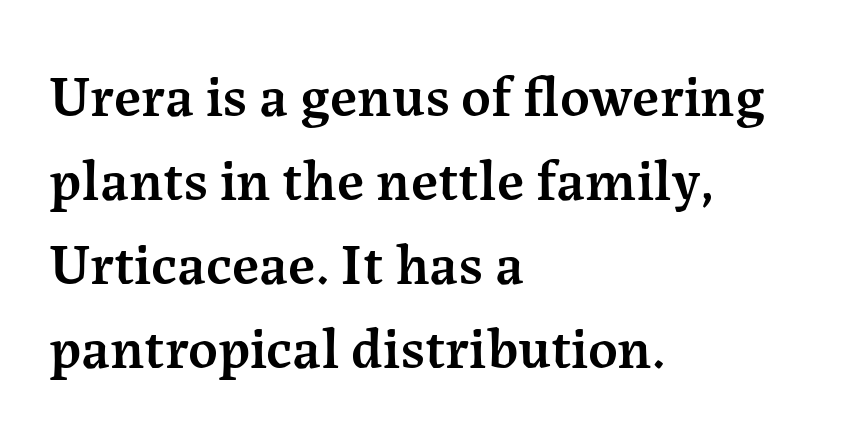
Q: Is the text bold? A: Semi-bold.
Q: Is the text italic (slanted)? A: No, it is upright.
Q: Is the typeface a serif or a sans-serif typeface? A: Serif.
Q: Is the text underlined? A: No.
Q: How is the paragraph aligned? A: Left-aligned.
Q: Is the spacing between letters normal or unusually wide? A: Normal.
Q: Is the spacing between lines tight, normal or loose? A: Normal.
Q: Width (condensed, normal, or wide)? A: Normal.
Q: Stroke contrast? A: Medium.
Q: x-height? A: Medium.
Q: Monospaced? A: No.
